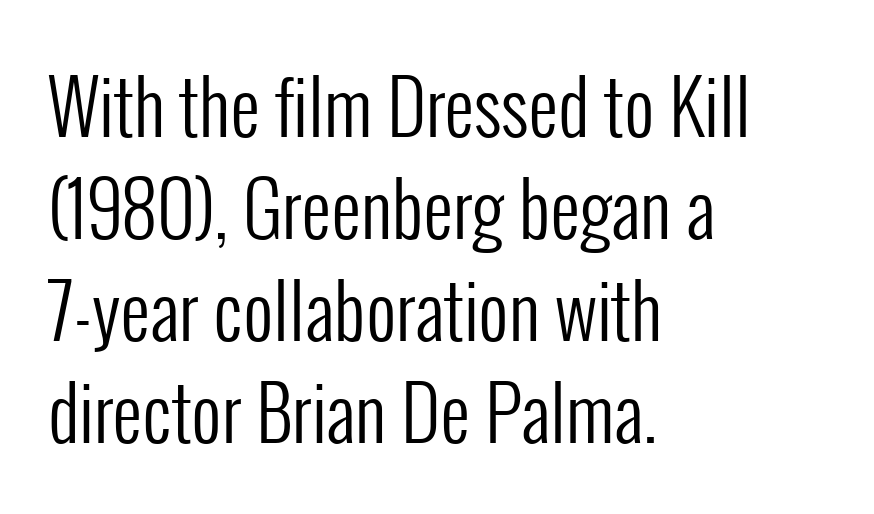
The image shows 74 px regular-weight, condensed sans-serif type, upright; set left-aligned, normal line spacing (1.38x), normal letter spacing, not underlined; low stroke contrast and a medium x-height.
